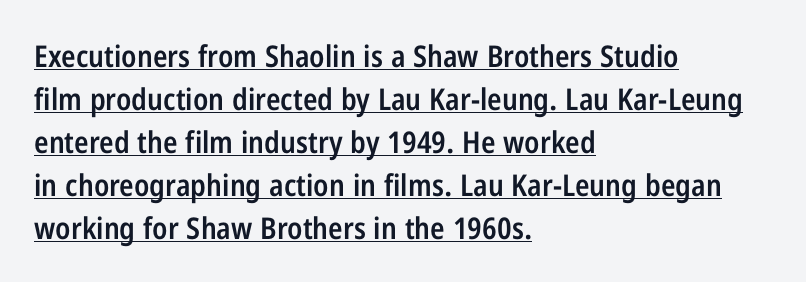
{"serif": "no", "italic": "no", "bold": "semi", "weight": "semibold", "width": "condensed", "stroke_contrast": "low", "x_height": "medium", "monospaced": "no", "underline": "yes", "align": "left", "line_spacing": "normal", "line_spacing_ratio": 1.43, "letter_spacing": "normal", "letter_spacing_em": 0.0, "glyph_px": 30}
